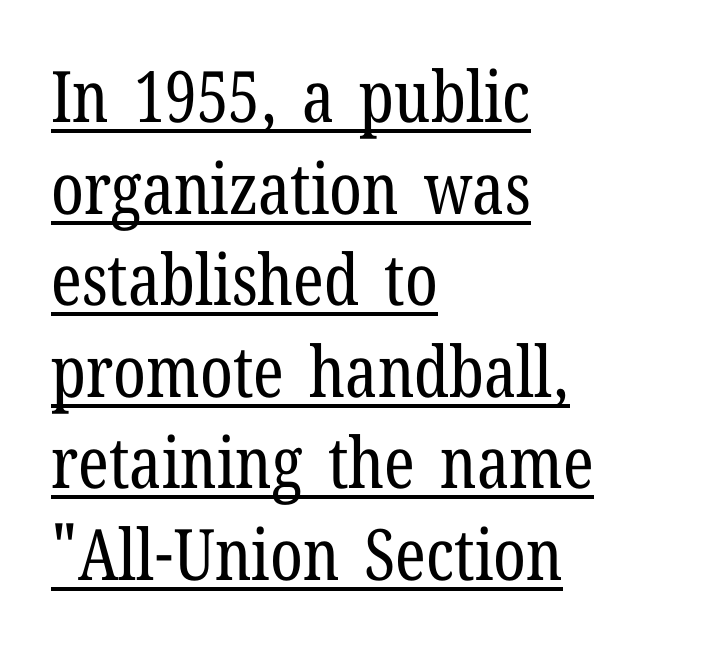
{"serif": "yes", "italic": "no", "bold": "no", "weight": "regular", "width": "condensed", "stroke_contrast": "low", "x_height": "medium", "monospaced": "no", "underline": "yes", "align": "left", "line_spacing": "normal", "line_spacing_ratio": 1.29, "letter_spacing": "normal", "letter_spacing_em": 0.0, "glyph_px": 71}
